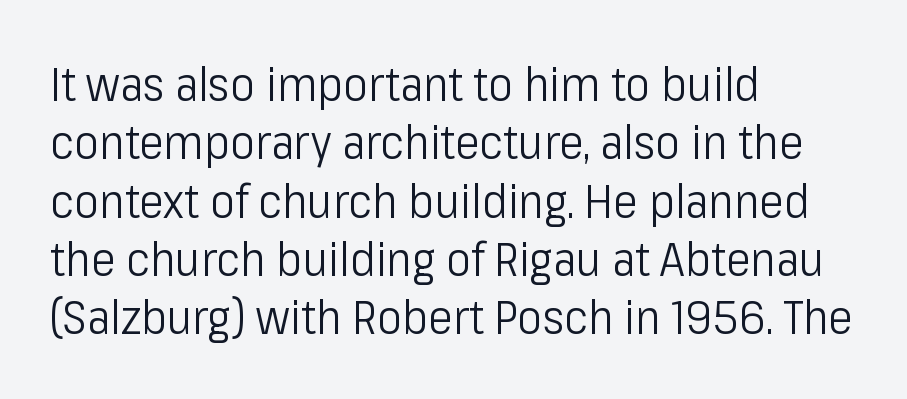
The image shows 47 px light, condensed sans-serif type, upright; set left-aligned, line spacing 1.24x, normal letter spacing, not underlined; low stroke contrast and a medium x-height.
